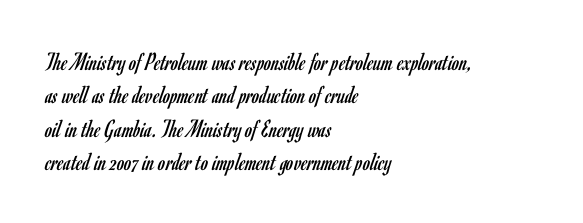
The image shows 26 px text type; set left-aligned, normal line spacing (1.28x), normal letter spacing, not underlined.
